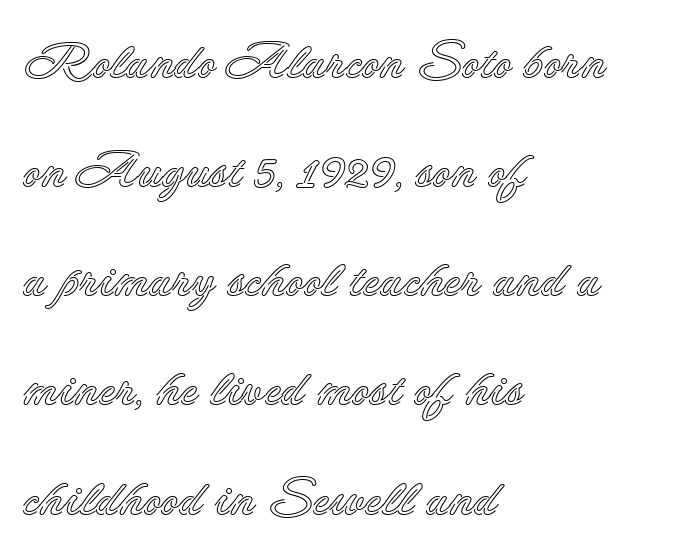
The image shows 51 px text type; set left-aligned, loose line spacing (2.14x), normal letter spacing, not underlined; a small x-height.
